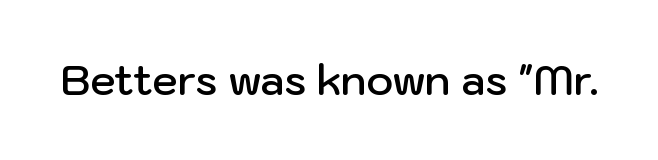
{"serif": "no", "italic": "no", "bold": "semi", "weight": "semibold", "width": "normal", "stroke_contrast": "low", "x_height": "medium", "monospaced": "no", "underline": "no", "letter_spacing": "normal", "letter_spacing_em": 0.0, "glyph_px": 41}
